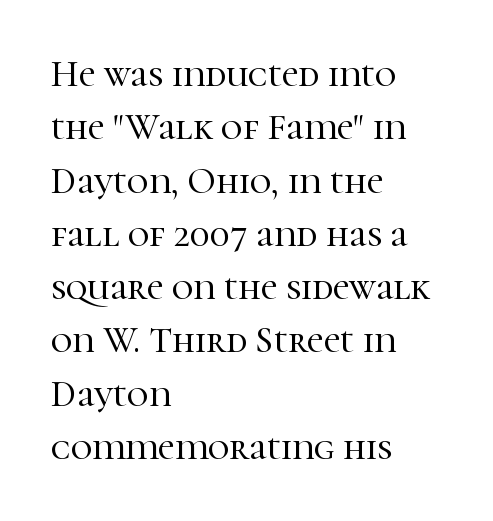
The vertical gap from one line to the next is medium. The face used here is rendered with its standard letterfit. Where is the straight margin? On the left. Is there any slant? The stems are plumb. Old-style or modern, the face here clearly has serifs. The strip under each line holds only bare page.
